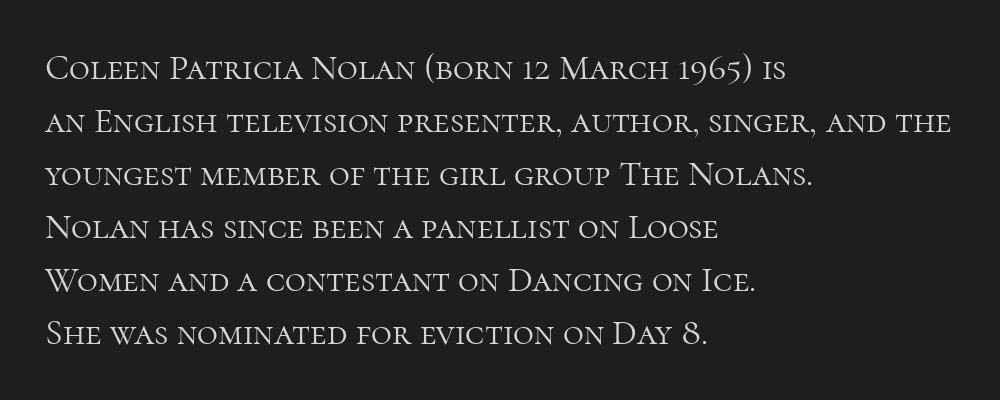
Q: Is the text bold? A: No.
Q: Is the text italic (slanted)? A: No, it is upright.
Q: Is the typeface a serif or a sans-serif typeface? A: Serif.
Q: Is the text underlined? A: No.
Q: How is the paragraph aligned? A: Left-aligned.
Q: Is the spacing between letters normal or unusually wide? A: Normal.
Q: Is the spacing between lines tight, normal or loose? A: Normal.
Q: Width (condensed, normal, or wide)? A: Normal.
Q: Stroke contrast? A: High.
Q: x-height? A: Medium.
Q: Monospaced? A: No.
